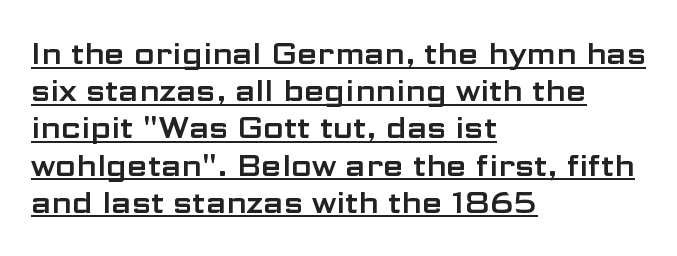
The image shows 30 px wide sans-serif type, upright; set left-aligned, line spacing 1.24x, normal letter spacing, underlined; low stroke contrast and a medium x-height.
